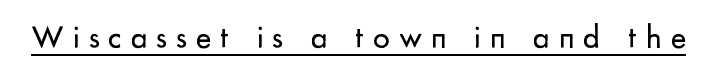
The image shows 33 px regular-weight sans-serif type, upright; set unusually wide letter spacing (+0.27 em), underlined; low stroke contrast and a small x-height.
